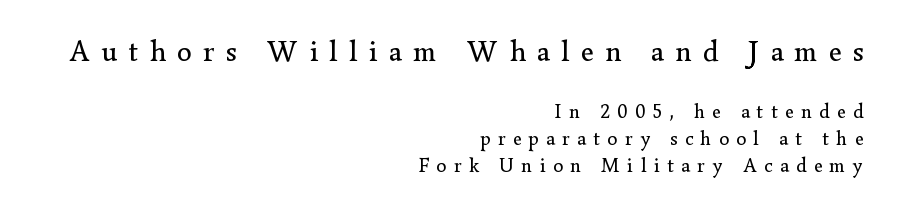
The image shows 30 px regular-weight serif type, upright; set right-aligned, normal line spacing (1.34x), unusually wide letter spacing (+0.37 em), not underlined; the first (top) block is 1.5x larger; low stroke contrast and a small x-height.
